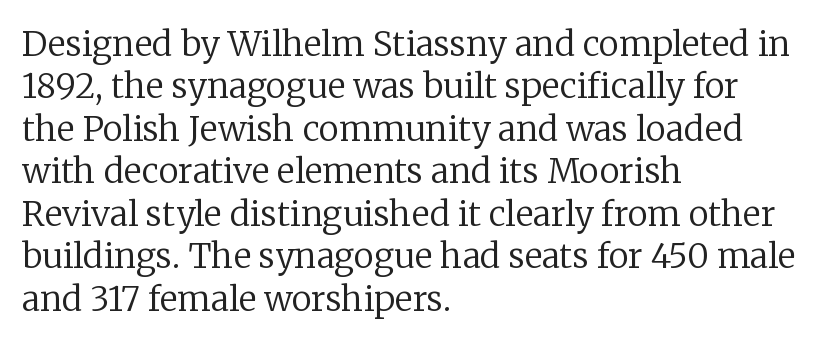
Descenders hang freely into open space. Words appear dense and cohesive because spacing is normal. Leading matches the norm, producing a regular column. Style check: upright.
